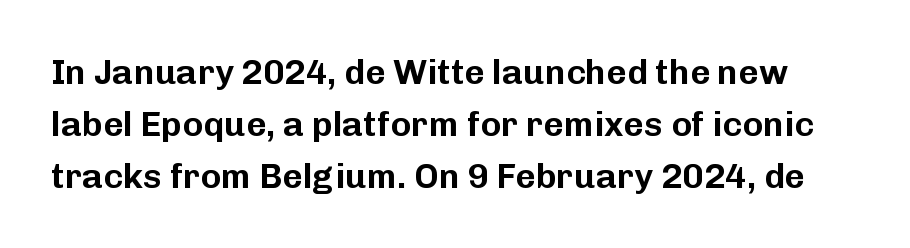
Q: Is the text italic (slanted)? A: No, it is upright.
Q: Is the typeface a serif or a sans-serif typeface? A: Sans-serif.
Q: Is the text underlined? A: No.
Q: Is the spacing between letters normal or unusually wide? A: Normal.
Q: Is the spacing between lines tight, normal or loose? A: Normal.
Q: Width (condensed, normal, or wide)? A: Normal.
Q: Stroke contrast? A: Low.
Q: x-height? A: Medium.
Q: Monospaced? A: No.
